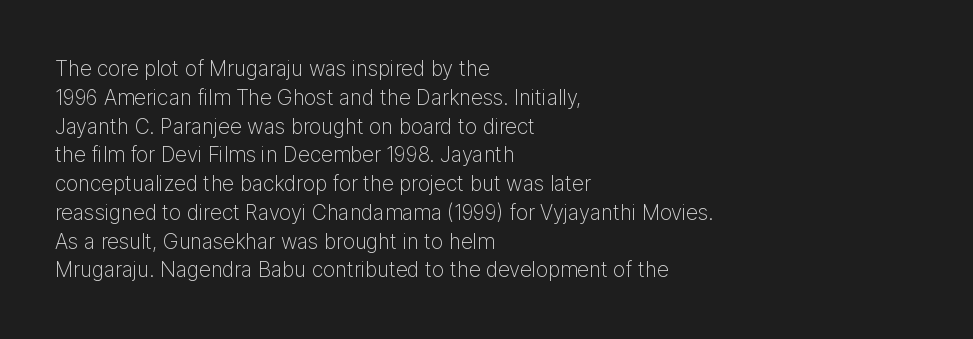
Q: Is the text bold? A: No.
Q: Is the text italic (slanted)? A: No, it is upright.
Q: Is the text underlined? A: No.
Q: How is the paragraph aligned? A: Left-aligned.
Q: Is the spacing between letters normal or unusually wide? A: Normal.
Q: Is the spacing between lines tight, normal or loose? A: Normal.
